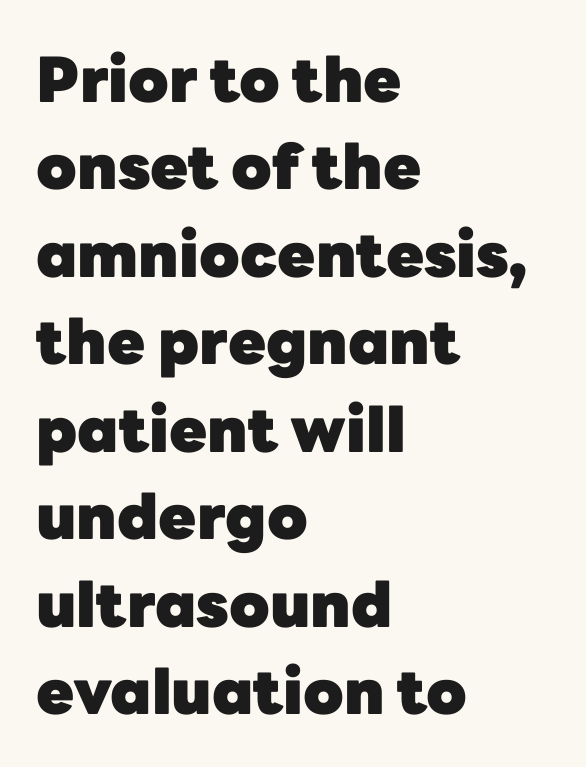
{"serif": "no", "italic": "no", "bold": "yes", "weight": "heavy", "width": "normal", "stroke_contrast": "low", "x_height": "medium", "monospaced": "no", "underline": "no", "align": "left", "line_spacing": "normal", "line_spacing_ratio": 1.41, "letter_spacing": "normal", "letter_spacing_em": 0.0, "glyph_px": 62}
